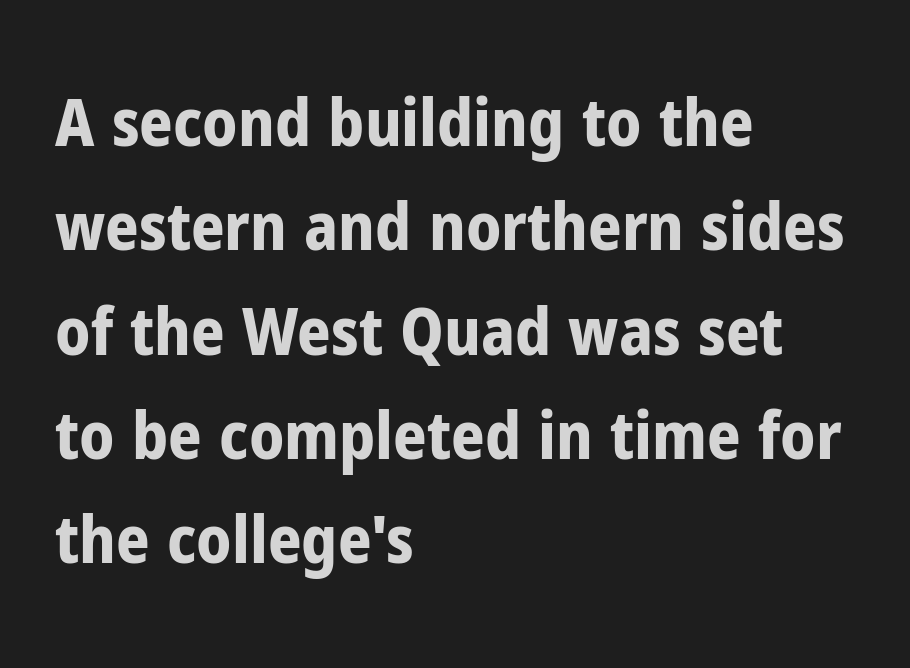
The image shows 66 px bold, condensed sans-serif type, upright; set left-aligned, normal line spacing (1.58x), normal letter spacing, not underlined; low stroke contrast and a medium x-height.
